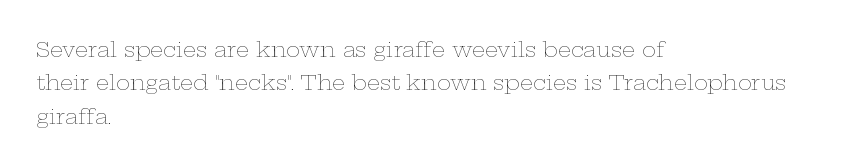
Q: Is the text bold? A: No.
Q: Is the text italic (slanted)? A: No, it is upright.
Q: Is the text underlined? A: No.
Q: How is the paragraph aligned? A: Left-aligned.
Q: Is the spacing between letters normal or unusually wide? A: Normal.
Q: Is the spacing between lines tight, normal or loose? A: Normal.
